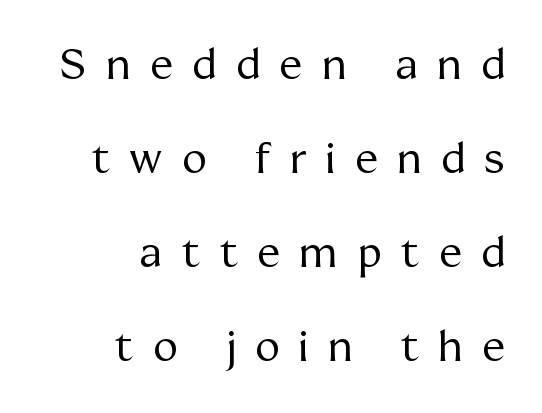
Q: Is the text bold? A: No.
Q: Is the text italic (slanted)? A: No, it is upright.
Q: Is the typeface a serif or a sans-serif typeface? A: Serif.
Q: Is the text underlined? A: No.
Q: How is the paragraph aligned? A: Right-aligned.
Q: Is the spacing between letters normal or unusually wide? A: Unusually wide.
Q: Is the spacing between lines tight, normal or loose? A: Loose.
Q: Width (condensed, normal, or wide)? A: Normal.
Q: Stroke contrast? A: Medium.
Q: x-height? A: Medium.
Q: Monospaced? A: No.
